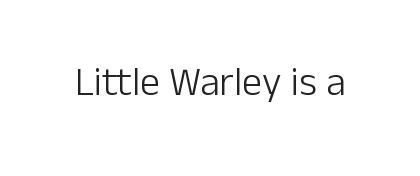
Do the characters align in a grid? No, the font is proportional. The letterforms sit shoulder to shoulder at normal distance. The typeface chosen for these lines omits serifs. Check the space under the baseline: it is left empty. Vertical stems look standard width or narrower in stroke. Designer's note — italics off, roman on.
